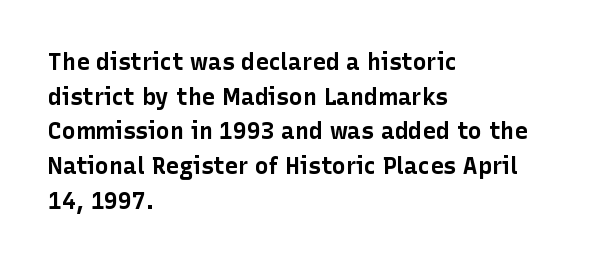
Every stem runs plumb, perpendicular to the baseline. The typesetting leans heavy: a genuine bold. Anything drawn beneath the words? Only blank space. The paragraph shown leans on its left margin. In terms of letterspacing, this is plain default setting. The space between consecutive lines is moderate.
